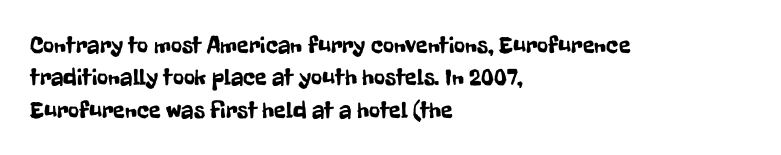
The image shows 24 px text type, upright; set left-aligned, normal line spacing (1.35x), normal letter spacing, not underlined.
